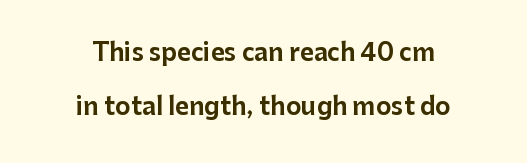
You can tell it's not italic because the verticals are truly vertical. Honestly, the letter spacing is just normal — you wouldn't notice it. Rule under the text: the space is simply empty. Honestly, the rows look like they've been pulled way apart. Layout note: lines centered.
